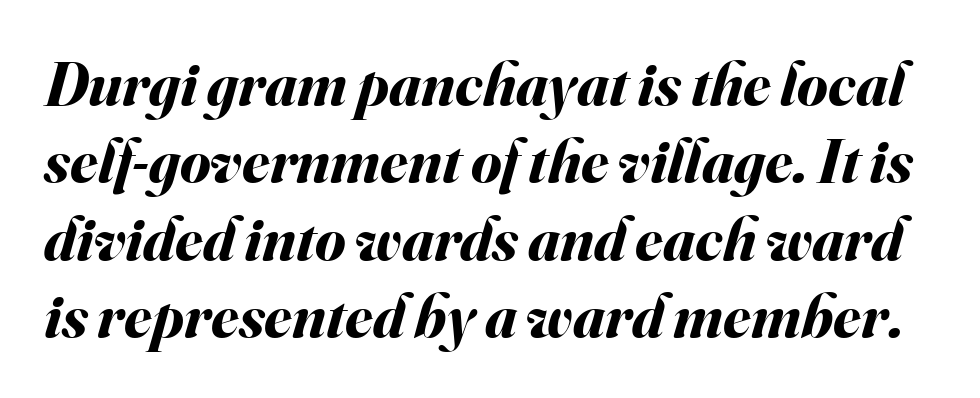
The font's italic variant was chosen for this text. The typesetting leans heavy: a genuine bold. Reading down the column, the eye jumps a familiar distance to each next line. Characters follow at the spacing the type designer built in. The face used here is proportionally spaced, like ordinary book or web type.
